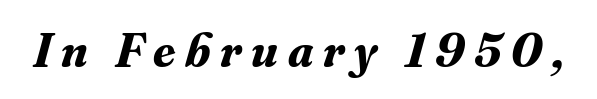
Glyph-to-glyph distance is far greater than everyday printed text. The letters advance in unequal steps, a hallmark of proportional type. Underline: absent. The text was rendered using a seriffed face with decorative stroke endings. Does the lettering tilt? It does — this is italic.
